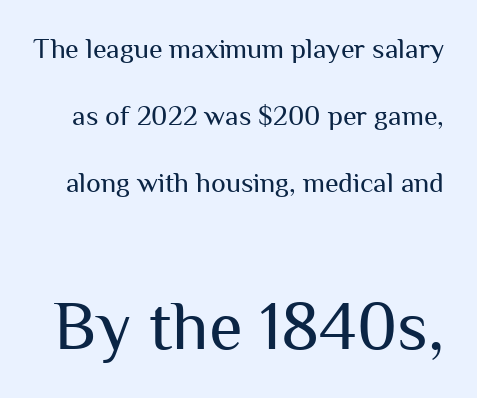
{"serif": "no", "italic": "no", "bold": "no", "weight": "regular", "width": "normal", "stroke_contrast": "medium", "x_height": "medium", "monospaced": "no", "underline": "no", "line_spacing": "loose", "line_spacing_ratio": 2.39, "letter_spacing": "normal", "letter_spacing_em": 0.0, "larger_block": "second", "size_ratio": 2.46, "glyph_px": 69}
